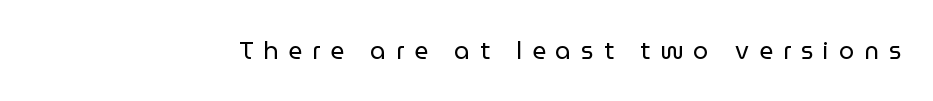
Q: Is the text bold? A: No.
Q: Is the text italic (slanted)? A: No, it is upright.
Q: Is the text underlined? A: No.
Q: Is the spacing between letters normal or unusually wide? A: Unusually wide.
